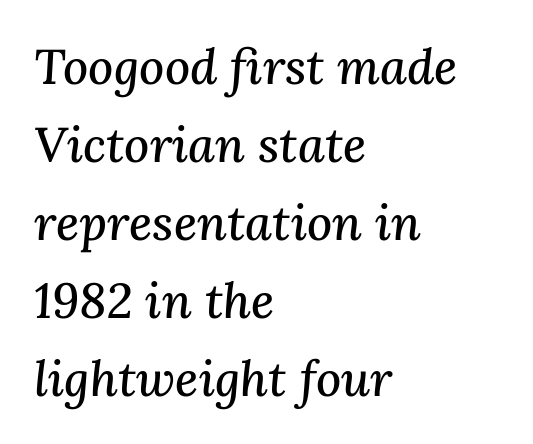
{"serif": "yes", "italic": "yes", "lean": "right", "slant_degrees": 3, "width": "normal", "stroke_contrast": "medium", "x_height": "medium", "monospaced": "no", "underline": "no", "align": "left", "line_spacing": "normal", "line_spacing_ratio": 1.59, "letter_spacing": "normal", "letter_spacing_em": 0.0, "glyph_px": 49}
